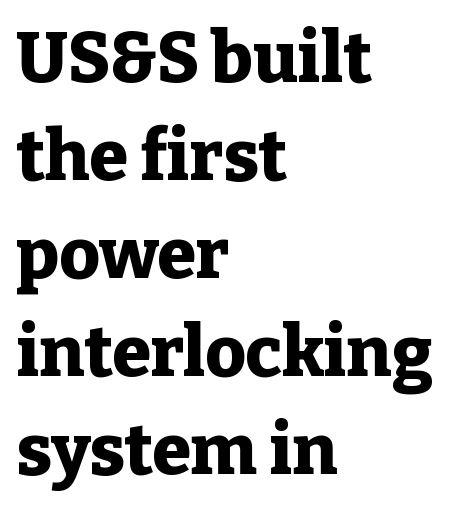
{"serif": "yes", "italic": "no", "bold": "yes", "weight": "heavy", "width": "normal", "stroke_contrast": "low", "x_height": "medium", "monospaced": "no", "underline": "no", "align": "left", "line_spacing": "normal", "line_spacing_ratio": 1.4, "letter_spacing": "normal", "letter_spacing_em": 0.0, "glyph_px": 70}
